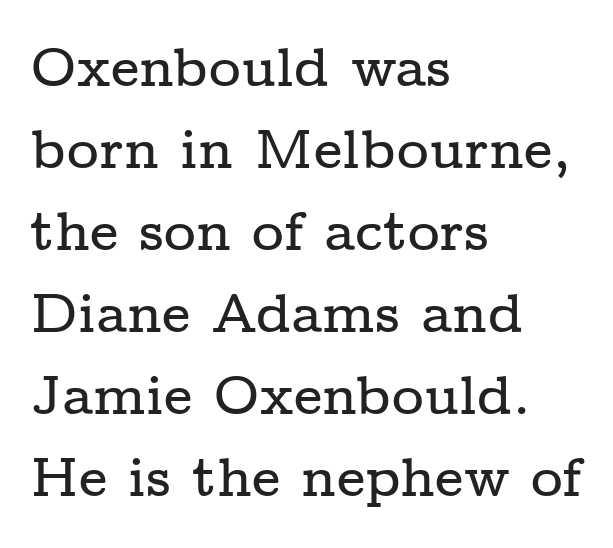
Q: Is the text italic (slanted)? A: No, it is upright.
Q: Is the typeface a serif or a sans-serif typeface? A: Serif.
Q: Is the text underlined? A: No.
Q: How is the paragraph aligned? A: Left-aligned.
Q: Is the spacing between letters normal or unusually wide? A: Normal.
Q: Is the spacing between lines tight, normal or loose? A: Normal.
Q: Width (condensed, normal, or wide)? A: Wide.
Q: Stroke contrast? A: Low.
Q: x-height? A: Medium.
Q: Monospaced? A: No.
